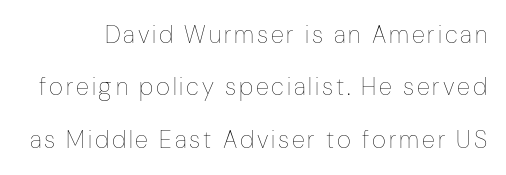
The image shows 24 px text type, upright; set loose line spacing (2.18x), not underlined.
